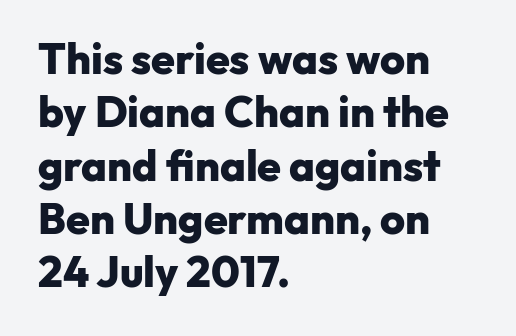
{"serif": "no", "italic": "no", "bold": "yes", "weight": "heavy", "width": "normal", "stroke_contrast": "low", "x_height": "medium", "monospaced": "no", "underline": "no", "align": "left", "line_spacing_ratio": 1.24, "letter_spacing": "normal", "letter_spacing_em": 0.0, "glyph_px": 43}
